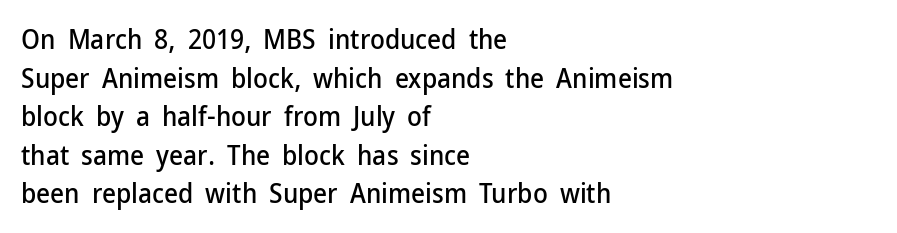
Q: Is the text italic (slanted)? A: No, it is upright.
Q: Is the text underlined? A: No.
Q: How is the paragraph aligned? A: Left-aligned.
Q: Is the spacing between letters normal or unusually wide? A: Normal.
Q: Is the spacing between lines tight, normal or loose? A: Normal.
